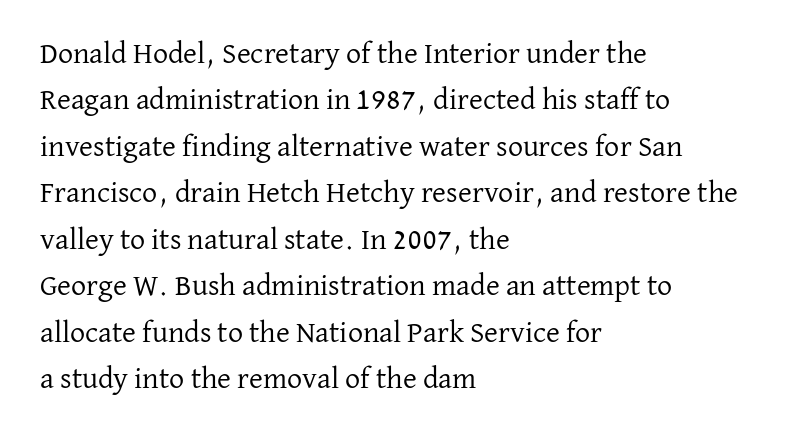
The passage shown is not underscored anywhere. I'd call this a serif setting — the letters wear small feet. These lines are set flush left with a ragged right edge. The font is comparable to plain body text, perhaps lighter. Interline gaps are of average width in this sample. You can tell it's not italic because the verticals are truly vertical.
